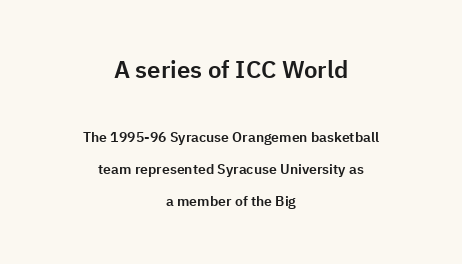
Q: Is the text italic (slanted)? A: No, it is upright.
Q: Is the text underlined? A: No.
Q: How is the paragraph aligned? A: Centered.
Q: Is the spacing between letters normal or unusually wide? A: Normal.
Q: Is the spacing between lines tight, normal or loose? A: Loose.
Q: Which block of text is set in a larger size, the first (top) or the second (bottom)? A: The first (top) one.
